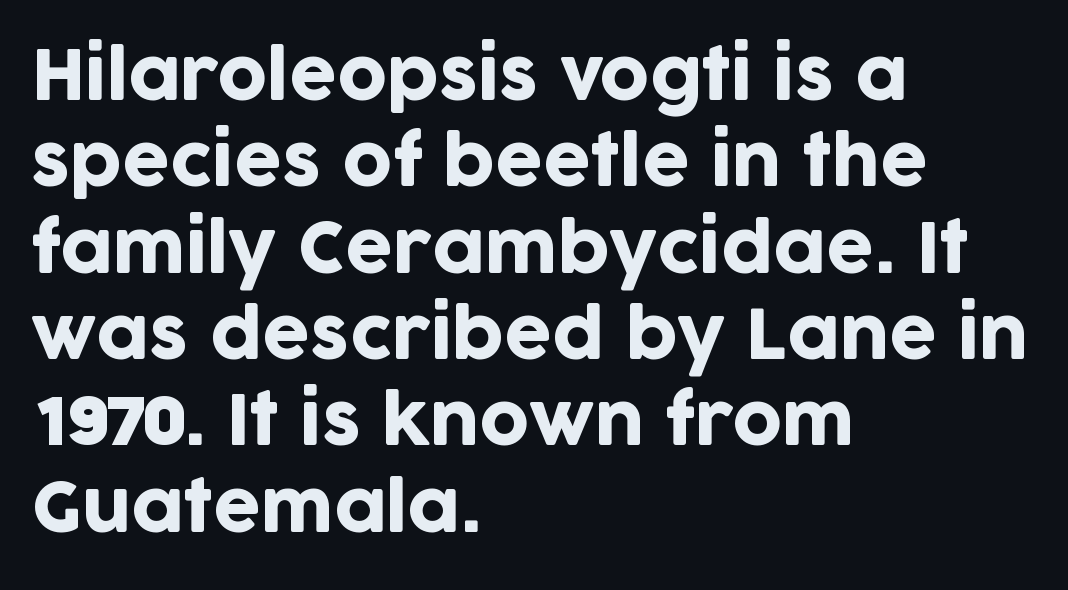
{"serif": "no", "italic": "no", "width": "normal", "stroke_contrast": "low", "x_height": "large", "monospaced": "no", "underline": "no", "align": "left", "line_spacing": "normal", "line_spacing_ratio": 1.27, "letter_spacing": "normal", "letter_spacing_em": 0.0, "glyph_px": 68}
